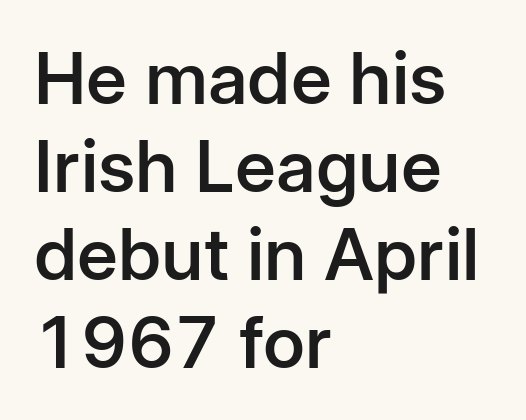
{"serif": "no", "italic": "no", "bold": "semi", "weight": "semibold", "width": "normal", "stroke_contrast": "low", "x_height": "medium", "monospaced": "no", "underline": "no", "align": "left", "line_spacing_ratio": 1.22, "letter_spacing": "normal", "letter_spacing_em": 0.0, "glyph_px": 72}
